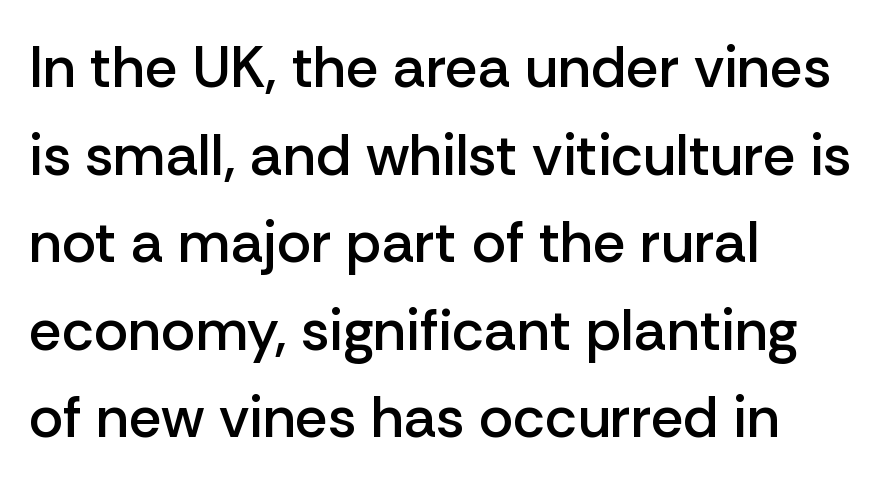
Q: Is the text bold? A: Semi-bold.
Q: Is the text italic (slanted)? A: No, it is upright.
Q: Is the typeface a serif or a sans-serif typeface? A: Sans-serif.
Q: Is the text underlined? A: No.
Q: How is the paragraph aligned? A: Left-aligned.
Q: Is the spacing between letters normal or unusually wide? A: Normal.
Q: Is the spacing between lines tight, normal or loose? A: Normal.
Q: Width (condensed, normal, or wide)? A: Normal.
Q: Stroke contrast? A: Low.
Q: x-height? A: Medium.
Q: Monospaced? A: No.
